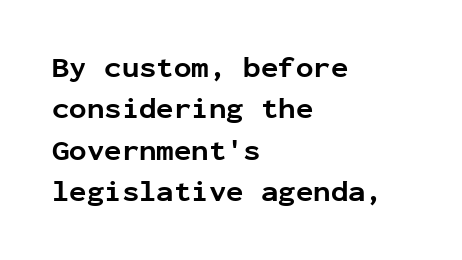
Visually the block forms a straight wall on the left and a jagged coastline on the right. A sans-serif font was chosen for this passage. Plenty of ink on the page — the face is bold. No extra tracking has been applied to these lines. Each letter, wide or thin by design, is forced into the same width here. The axis of the letterforms is exactly vertical.
